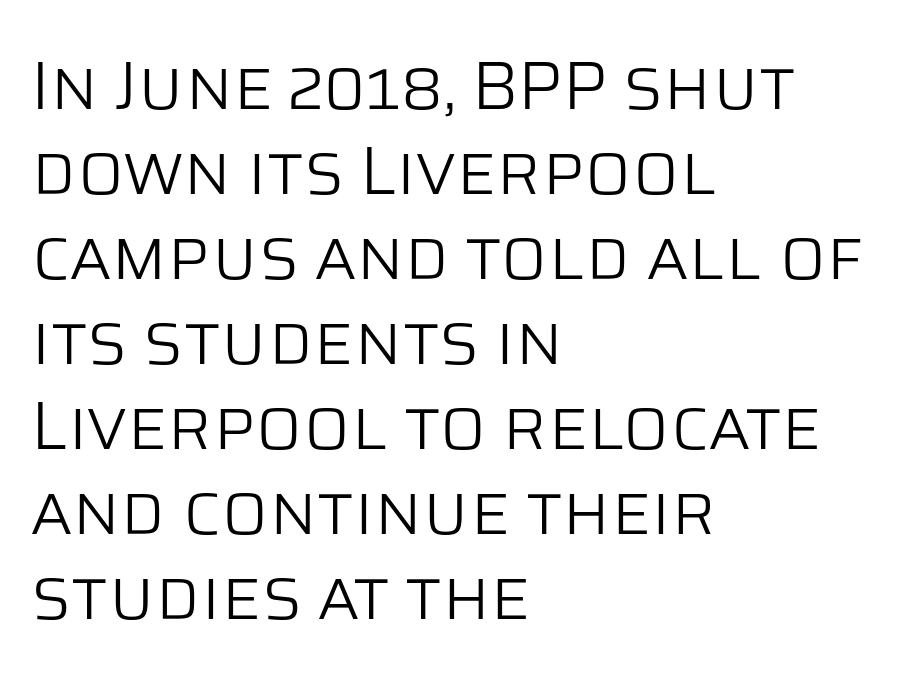
{"serif": "no", "italic": "no", "bold": "no", "weight": "light", "width": "normal", "stroke_contrast": "low", "x_height": "large", "monospaced": "no", "underline": "no", "align": "left", "line_spacing": "normal", "line_spacing_ratio": 1.25, "letter_spacing": "normal", "letter_spacing_em": 0.0, "glyph_px": 68}
